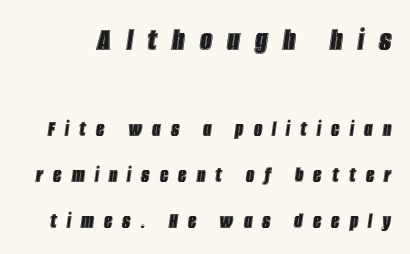
{"italic": "yes", "lean": "right", "slant_degrees": 8, "width": "condensed", "x_height": "large", "monospaced": "no", "underline": "no", "line_spacing": "loose", "line_spacing_ratio": 2.01, "letter_spacing": "wide", "letter_spacing_em": 0.44, "larger_block": "first", "size_ratio": 1.48, "glyph_px": 34}
